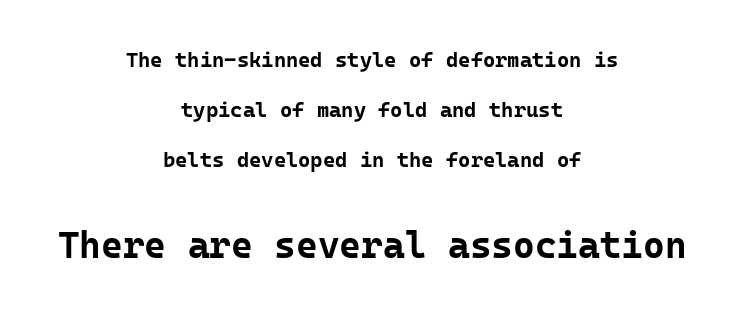
The image shows 37 px bold sans-serif type, upright, monospaced; set centered, loose line spacing (2.37x), normal letter spacing, not underlined; the second (bottom) block is 1.76x larger; low stroke contrast and a medium x-height.
